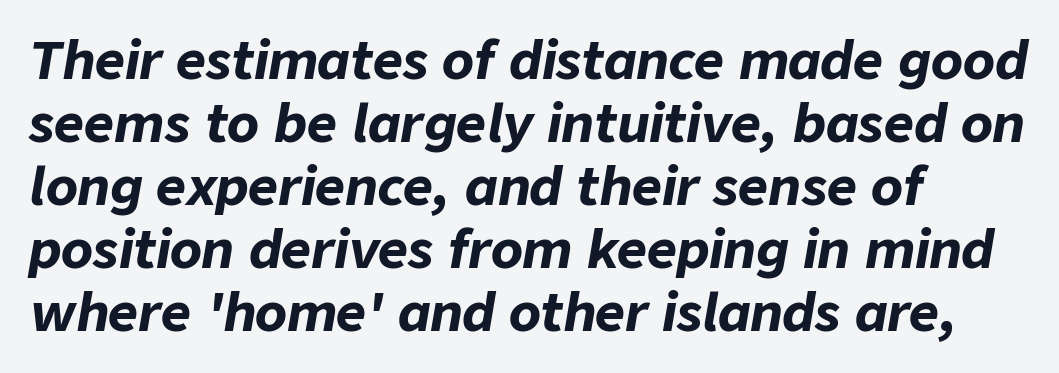
The typography opts for an oblique posture over an upright one. The gap between lines stays unmarked. You could call the tracking neutral — neither tight nor loose. Caption: bold face, heavy strokes.
